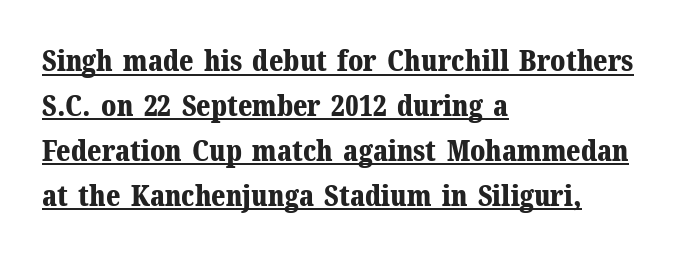
The image shows 29 px bold serif type, upright; set left-aligned, normal line spacing (1.55x), normal letter spacing, underlined; medium stroke contrast and a medium x-height.
